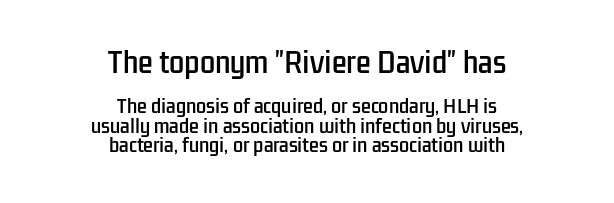
The image shows 27 px text type, upright; set centered, tight line spacing (1.07x), normal letter spacing, not underlined; the first (top) block is 1.5x larger.
